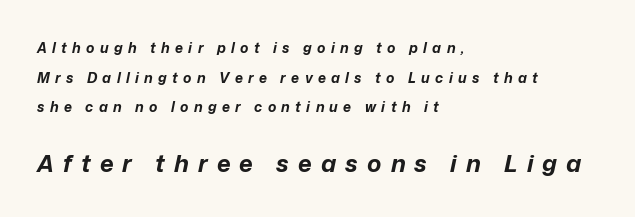
The image shows 24 px bold type, italic (leaning right); set left-aligned, loose line spacing (2.11x), unusually wide letter spacing (+0.38 em), not underlined; the second (bottom) block is 1.71x larger.
